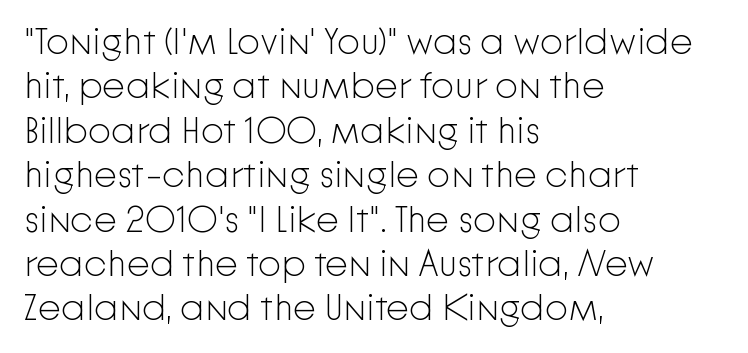
Q: Is the text bold? A: No.
Q: Is the text italic (slanted)? A: No, it is upright.
Q: Is the typeface a serif or a sans-serif typeface? A: Sans-serif.
Q: Is the text underlined? A: No.
Q: How is the paragraph aligned? A: Left-aligned.
Q: Is the spacing between letters normal or unusually wide? A: Normal.
Q: Width (condensed, normal, or wide)? A: Normal.
Q: Stroke contrast? A: Low.
Q: x-height? A: Medium.
Q: Monospaced? A: No.
